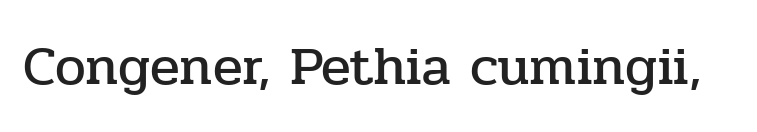
The image shows 55 px serif type, upright; set normal letter spacing, not underlined; low stroke contrast and a medium x-height.
